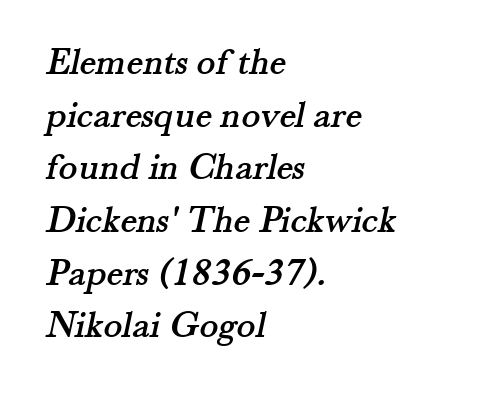
Check under the words: just untouched page. This sample is left-justified, so line endings fall wherever the words run out. Short note: letters normally spaced. Observe the serifs anchoring each vertical stroke in this sample. Evenly set lines give the paragraph a standard silhouette.
